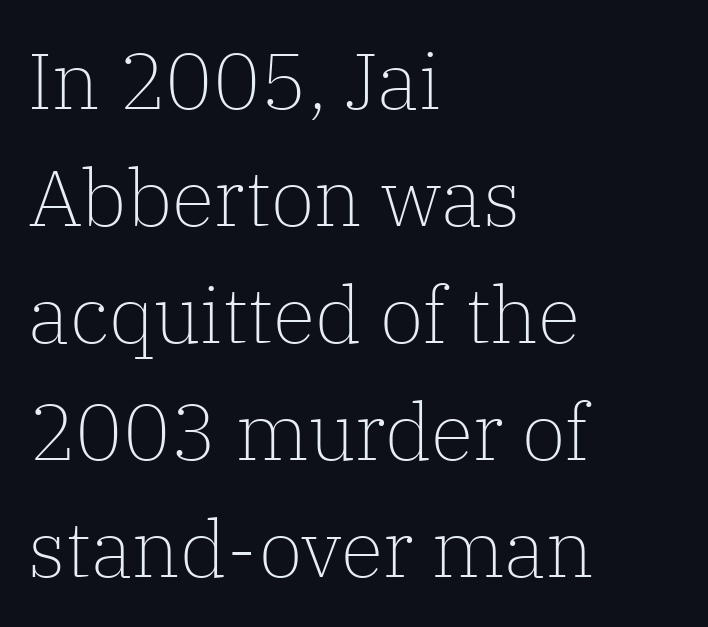
{"serif": "yes", "italic": "no", "bold": "no", "weight": "light", "width": "normal", "stroke_contrast": "low", "x_height": "medium", "monospaced": "no", "underline": "no", "align": "left", "line_spacing": "normal", "line_spacing_ratio": 1.48, "letter_spacing": "normal", "letter_spacing_em": 0.0, "glyph_px": 79}
